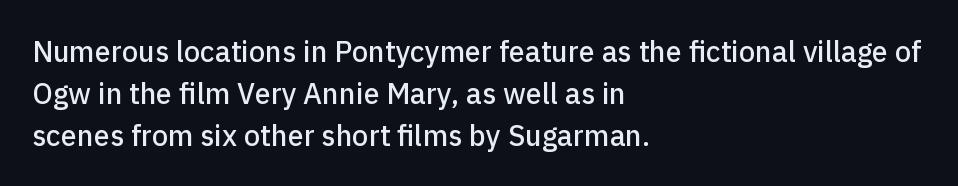
{"serif": "no", "italic": "no", "width": "normal", "stroke_contrast": "low", "x_height": "medium", "monospaced": "no", "underline": "no", "align": "left", "line_spacing": "normal", "line_spacing_ratio": 1.44, "letter_spacing": "normal", "letter_spacing_em": 0.0, "glyph_px": 29}
